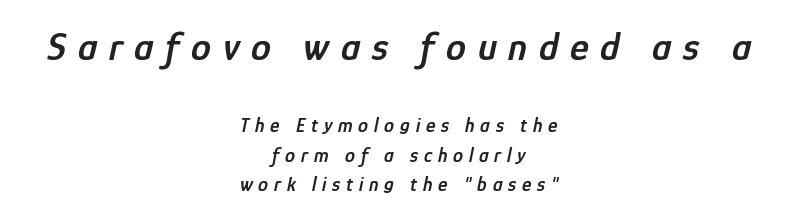
Which margin do the lines hug? Neither — every line sits in the middle. Is the type slanted? Yes — the strokes lean at a clear angle. Only glyphs here, with clear space below each row. Larger block? The one above; the one below is distinctly smaller.
